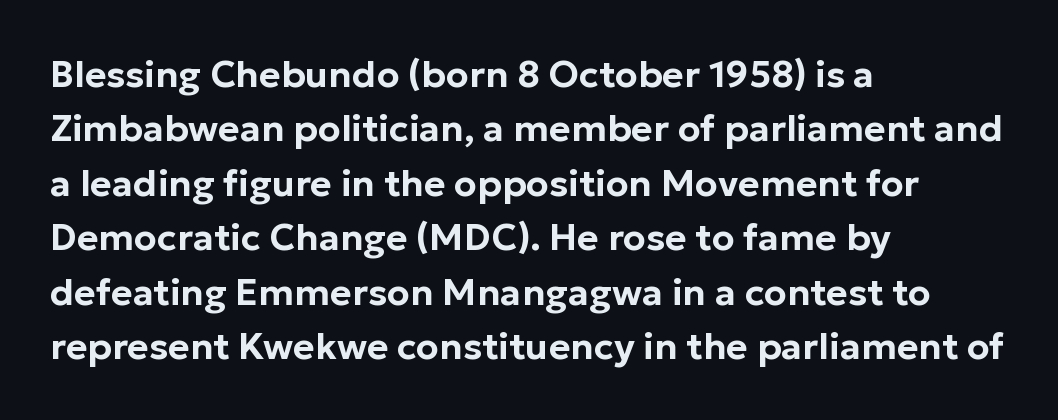
Q: Is the text italic (slanted)? A: No, it is upright.
Q: Is the typeface a serif or a sans-serif typeface? A: Sans-serif.
Q: Is the text underlined? A: No.
Q: How is the paragraph aligned? A: Left-aligned.
Q: Is the spacing between letters normal or unusually wide? A: Normal.
Q: Is the spacing between lines tight, normal or loose? A: Normal.
Q: Width (condensed, normal, or wide)? A: Normal.
Q: Stroke contrast? A: Low.
Q: x-height? A: Medium.
Q: Monospaced? A: No.
